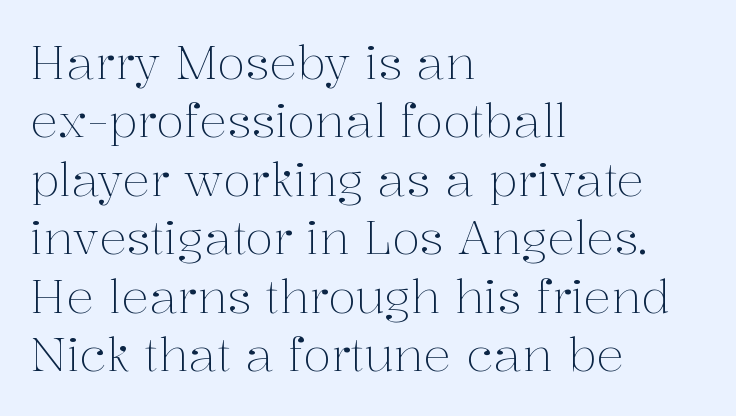
Q: Is the text bold? A: No.
Q: Is the text italic (slanted)? A: No, it is upright.
Q: Is the typeface a serif or a sans-serif typeface? A: Serif.
Q: Is the text underlined? A: No.
Q: How is the paragraph aligned? A: Left-aligned.
Q: Is the spacing between letters normal or unusually wide? A: Normal.
Q: Is the spacing between lines tight, normal or loose? A: Normal.
Q: Width (condensed, normal, or wide)? A: Normal.
Q: Stroke contrast? A: Medium.
Q: x-height? A: Medium.
Q: Monospaced? A: No.
